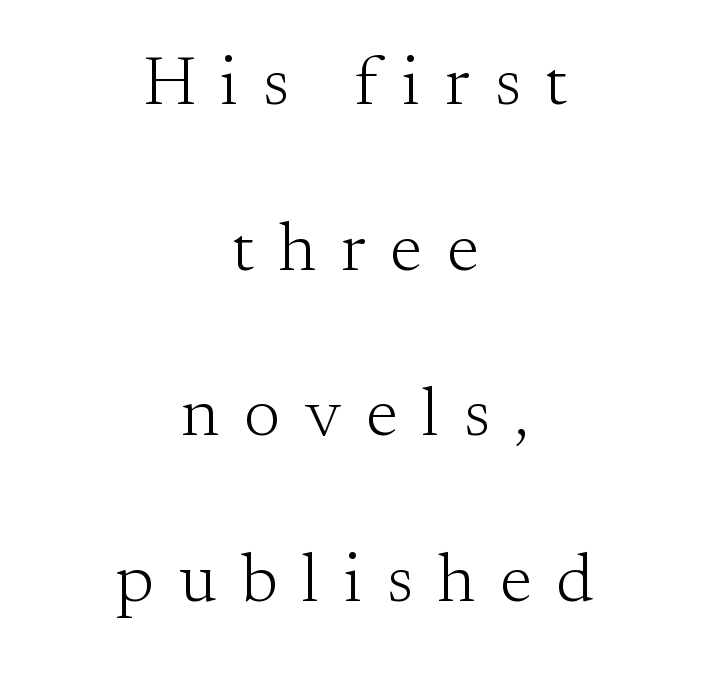
When letters stand straight like this, we call the style roman or upright. Unmarked baselines from the first word to the last. Someone cranked the tracking dial way up on this one. Does the leading feel generous? Absolutely, it's lavish. Looks like regular typesetting: each glyph gets only the width it needs. Each stroke keeps to a modest, everyday thickness or less.
